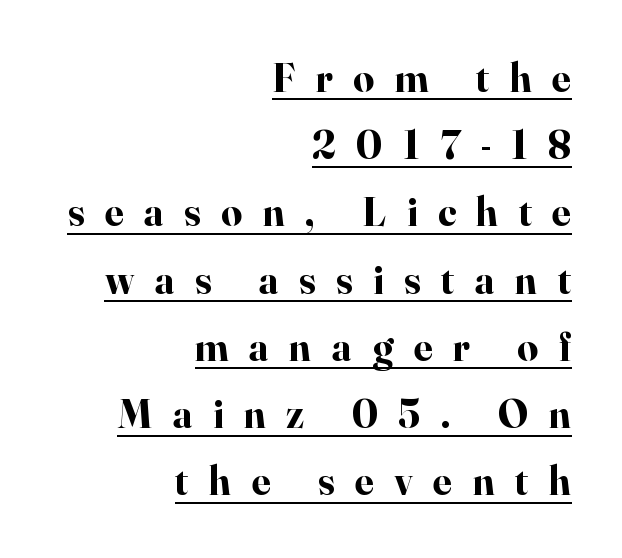
The image shows 41 px bold serif type, upright; set right-aligned, normal line spacing (1.64x), unusually wide letter spacing (+0.5 em), underlined; high stroke contrast and a small x-height.
